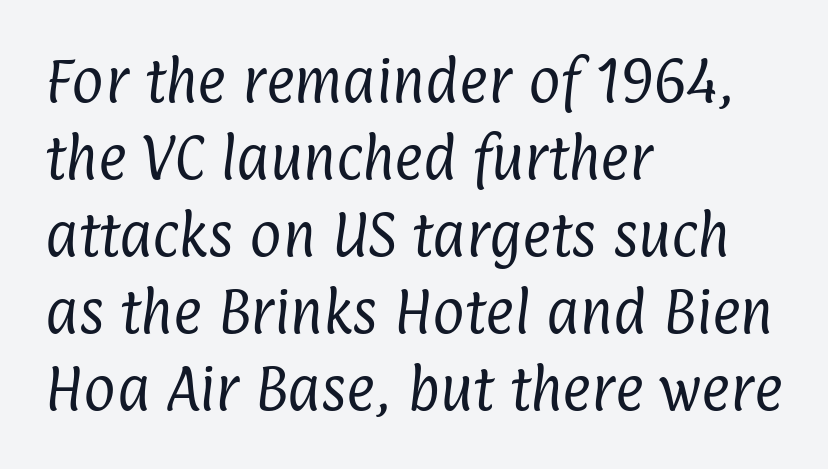
The image shows 49 px regular-weight, condensed sans-serif type; set left-aligned, normal line spacing (1.57x), normal letter spacing, not underlined; low stroke contrast and a medium x-height.
